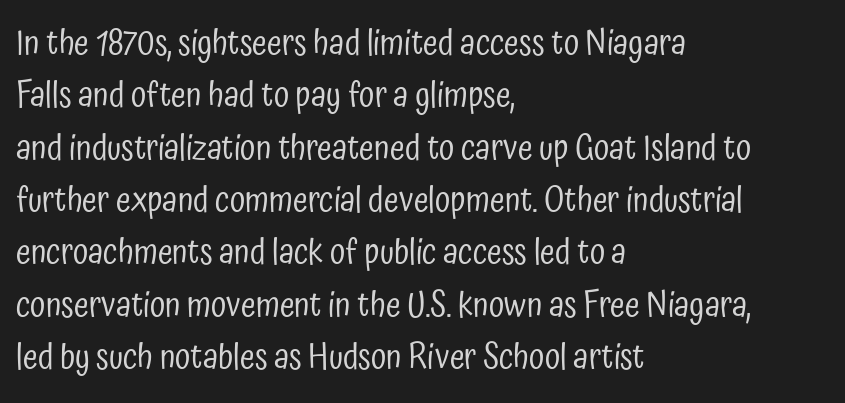
The image shows 34 px regular-weight, condensed sans-serif type, upright; set left-aligned, normal line spacing (1.54x), normal letter spacing, not underlined; low stroke contrast and a medium x-height.
